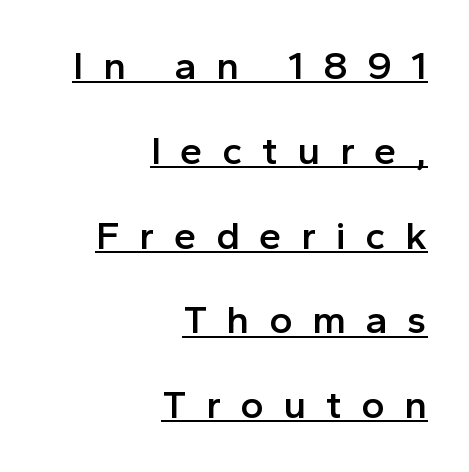
{"serif": "no", "italic": "no", "bold": "semi", "weight": "semibold", "width": "normal", "x_height": "medium", "monospaced": "no", "underline": "yes", "align": "right", "line_spacing": "loose", "line_spacing_ratio": 2.12, "letter_spacing": "wide", "letter_spacing_em": 0.49, "glyph_px": 40}
